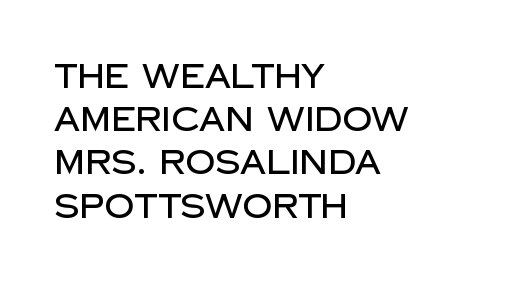
Unmarked baselines from the first word to the last. The rag falls on the right side of this text block. Standard letterfit; no display-style spreading of the glyphs. Look at the bottom of the vertical strokes: they stop flat, with no serifs. Spacing verdict: proportional, widths tailored to each character.
